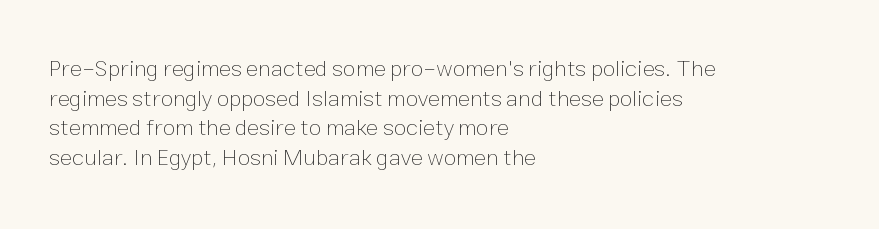
Q: Is the text bold? A: No.
Q: Is the text italic (slanted)? A: No, it is upright.
Q: Is the text underlined? A: No.
Q: How is the paragraph aligned? A: Left-aligned.
Q: Is the spacing between letters normal or unusually wide? A: Normal.
Q: Is the spacing between lines tight, normal or loose? A: Normal.
